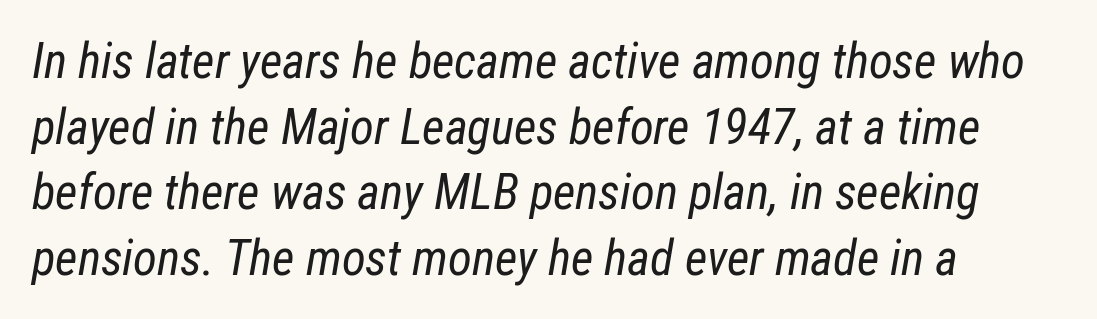
The space directly below the letters is spotless. Each stroke keeps to a modest, everyday thickness or less. Standard letterfit; no display-style spreading of the glyphs. Each letter keeps its own natural width here, so spacing adapts to shape.
